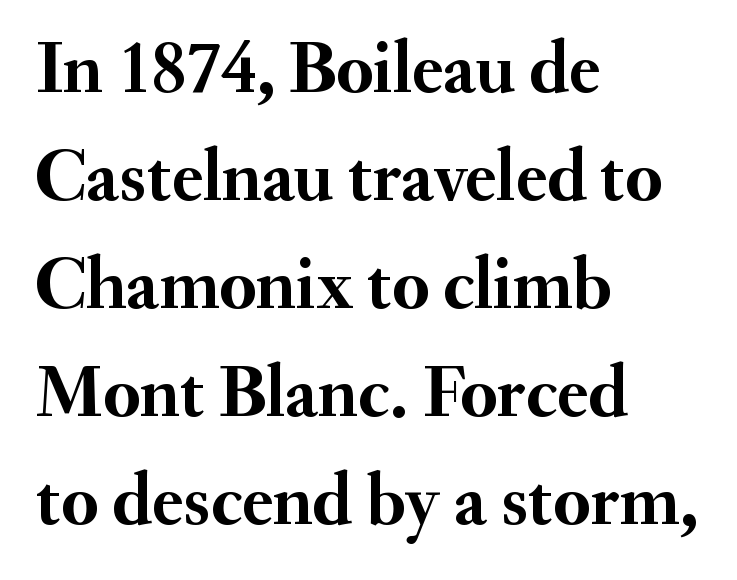
The image shows 74 px semibold serif type, upright; set left-aligned, normal line spacing (1.46x), normal letter spacing, not underlined; medium stroke contrast and a small x-height.
